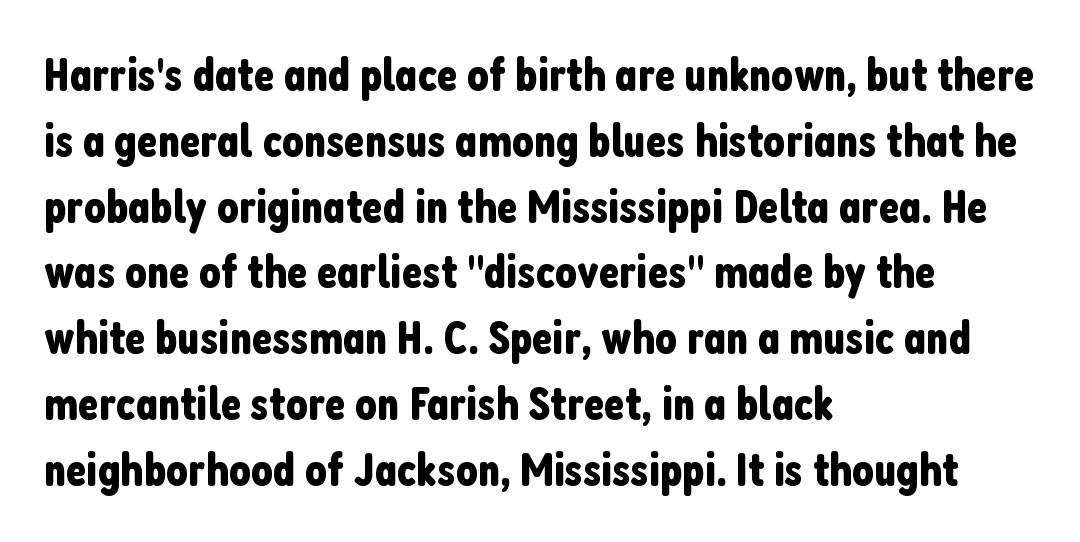
Characters remain perfectly vertical along every line. Look at the bottom of the vertical strokes: they stop flat, with no serifs. This sample keeps an unexceptional amount of space between lines. Compared with typical body copy, the letter spacing here is the same. A student would call this left alignment; a typographer would say flush left, rag right.
